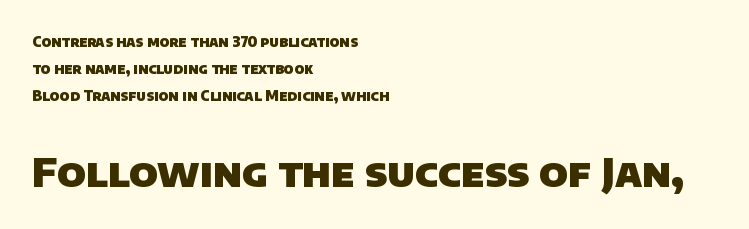
The passage shown is typeset with a sans-serif family. Leftover space on each line is placed entirely after the last word. The lines are spread far apart with generous leading. The second block has been scaled up relative to the first.
